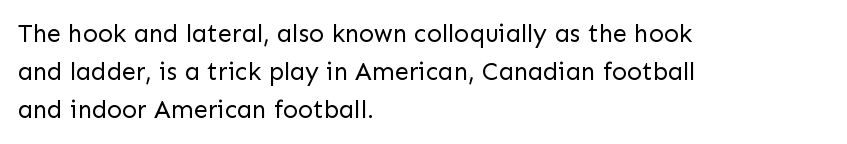
{"italic": "no", "bold": "no", "underline": "no", "align": "left", "line_spacing": "normal", "line_spacing_ratio": 1.53, "letter_spacing": "normal", "letter_spacing_em": 0.0, "glyph_px": 25}
